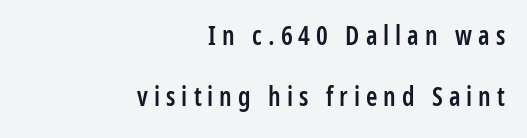
Q: Is the text bold? A: Semi-bold.
Q: Is the text italic (slanted)? A: No, it is upright.
Q: Is the text underlined? A: No.
Q: How is the paragraph aligned? A: Right-aligned.
Q: Is the spacing between letters normal or unusually wide? A: Unusually wide.
Q: Is the spacing between lines tight, normal or loose? A: Loose.
